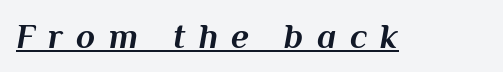
Q: Is the text bold? A: Yes.
Q: Is the text italic (slanted)? A: Yes, it leans right by about 10 degrees.
Q: Is the text underlined? A: Yes.
Q: Is the spacing between letters normal or unusually wide? A: Unusually wide.
Q: Width (condensed, normal, or wide)? A: Normal.
Q: Stroke contrast? A: Medium.
Q: x-height? A: Medium.
Q: Monospaced? A: No.
